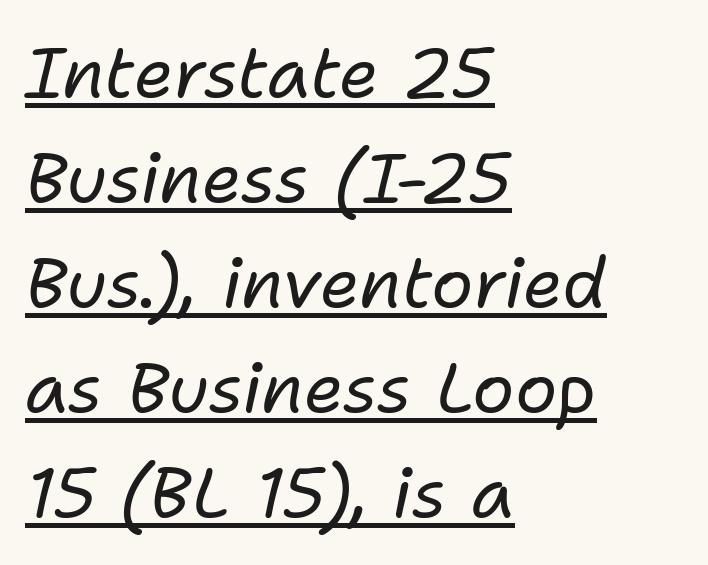
{"italic": "yes", "lean": "right", "slant_degrees": 11, "bold": "no", "weight": "regular", "width": "normal", "stroke_contrast": "low", "x_height": "medium", "monospaced": "no", "underline": "yes", "align": "left", "line_spacing": "normal", "line_spacing_ratio": 1.5, "letter_spacing": "normal", "letter_spacing_em": 0.0, "glyph_px": 70}
